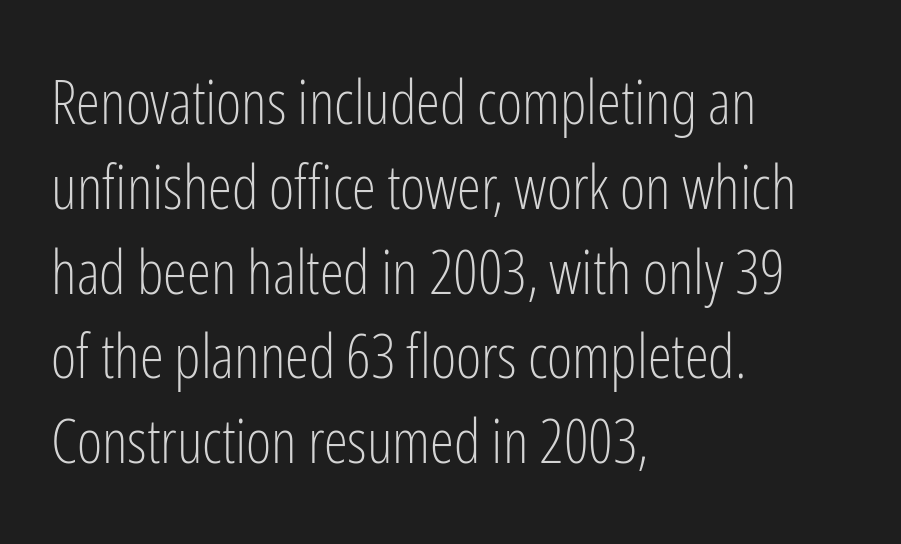
The image shows 61 px light, condensed sans-serif type, upright; set left-aligned, normal line spacing (1.39x), normal letter spacing, not underlined; low stroke contrast and a medium x-height.
